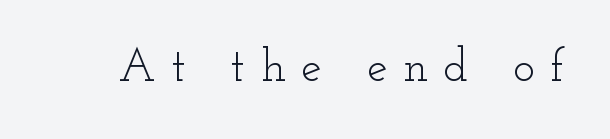
Q: Is the text bold? A: No.
Q: Is the text italic (slanted)? A: No, it is upright.
Q: Is the typeface a serif or a sans-serif typeface? A: Serif.
Q: Is the text underlined? A: No.
Q: Is the spacing between letters normal or unusually wide? A: Unusually wide.
Q: Width (condensed, normal, or wide)? A: Wide.
Q: Stroke contrast? A: Low.
Q: x-height? A: Small.
Q: Monospaced? A: No.
